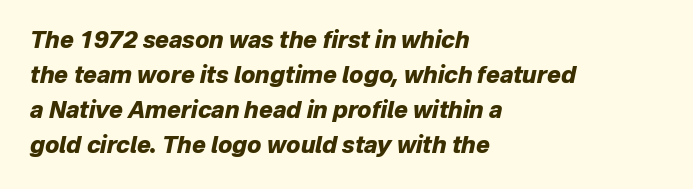
Left-aligned paragraph, ragged on the right. The whole block is typeset with a tilt. Baseline-to-baseline distance is the conventional proportion of letter height. Only glyphs here, with clear space below each row. Caption: bold face, heavy strokes.
